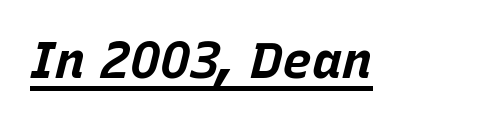
The image shows 50 px bold type, italic (leaning right); set normal letter spacing, underlined; low stroke contrast and a large x-height.
